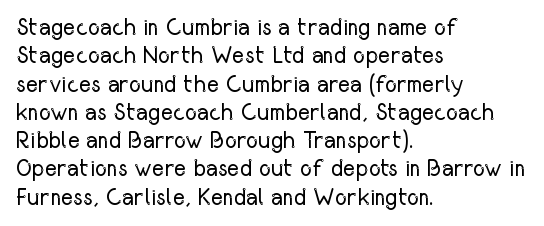
Nobody touched the tracking dial on this one. Visually the block forms a straight wall on the left and a jagged coastline on the right. Posture: upright roman. Beneath every word, the page is bare.
